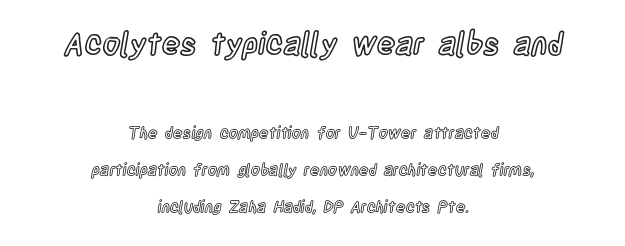
The gap between lines stays unmarked. A great deal of white space separates one row of letters from the next. Where is the straight margin? There isn't one; the lines are centered. You could not count columns in this text — the font is proportionally spaced. Honestly, the letter spacing is just normal — you wouldn't notice it.
